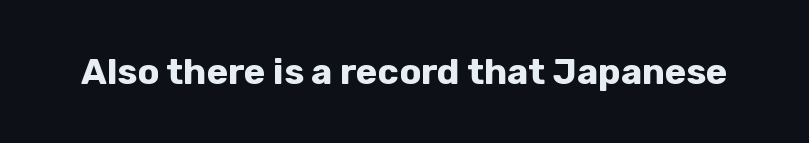
Q: Is the text bold? A: Yes.
Q: Is the text italic (slanted)? A: No, it is upright.
Q: Is the typeface a serif or a sans-serif typeface? A: Sans-serif.
Q: Is the text underlined? A: No.
Q: Is the spacing between letters normal or unusually wide? A: Normal.
Q: Width (condensed, normal, or wide)? A: Normal.
Q: Stroke contrast? A: Low.
Q: x-height? A: Medium.
Q: Monospaced? A: No.
